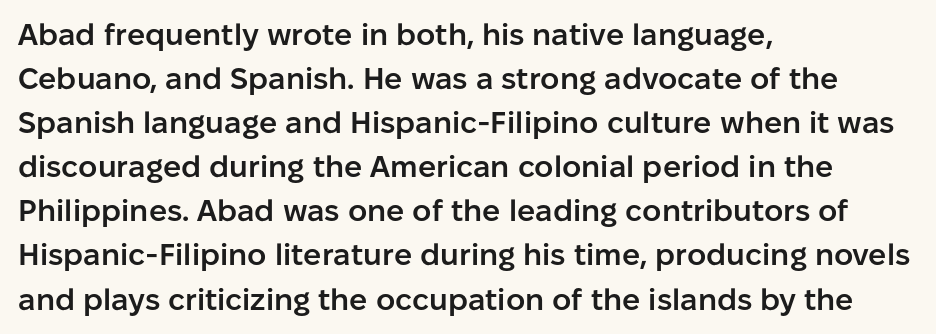
{"serif": "no", "italic": "no", "bold": "semi", "weight": "semibold", "width": "normal", "stroke_contrast": "low", "x_height": "medium", "monospaced": "no", "underline": "no", "align": "left", "line_spacing": "normal", "line_spacing_ratio": 1.47, "letter_spacing": "normal", "letter_spacing_em": 0.0, "glyph_px": 30}
